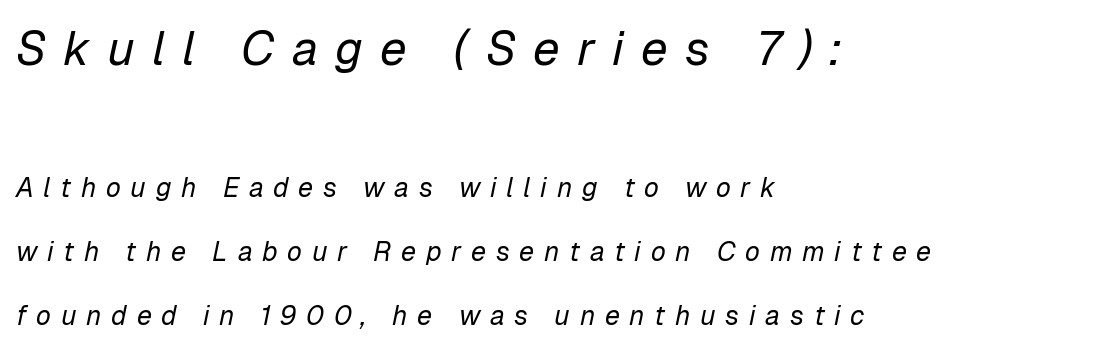
Left-aligned paragraph, ragged on the right. The rendering uses natural spacing where letterforms have individual widths. Descenders hang freely into open space. What stands out about the letter spacing? Its width — letters are far apart. Italic: yes, the glyphs are oblique.
